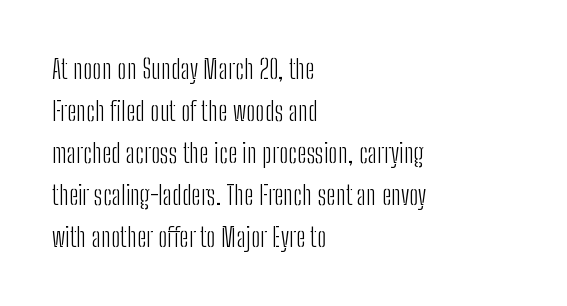
Q: Is the text bold? A: No.
Q: Is the text italic (slanted)? A: No, it is upright.
Q: Is the text underlined? A: No.
Q: How is the paragraph aligned? A: Left-aligned.
Q: Is the spacing between letters normal or unusually wide? A: Normal.
Q: Is the spacing between lines tight, normal or loose? A: Normal.
